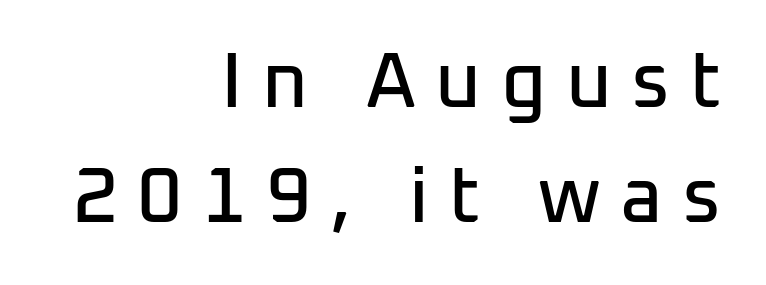
Is the letter spacing exaggerated? Yes — the characters are pushed far apart. The rendering anchors every line to the right-hand side. The face used here is proportionally spaced, like ordinary book or web type. Does the lettering tilt? It doesn't — this is upright.
